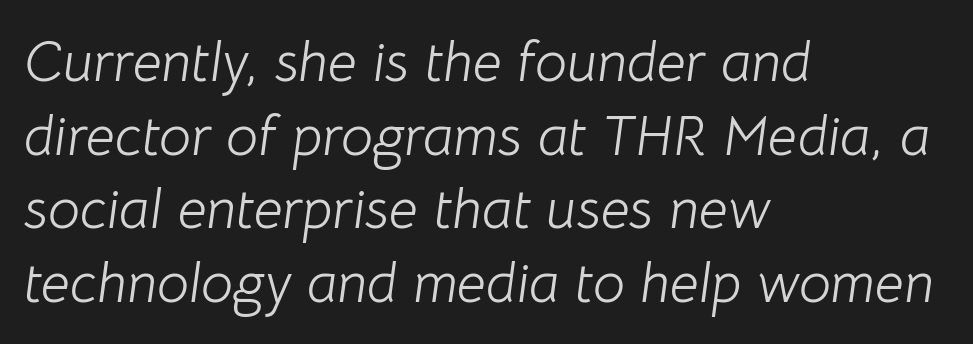
Q: Is the text bold? A: No.
Q: Is the text italic (slanted)? A: Yes, it leans right by about 8 degrees.
Q: Is the text underlined? A: No.
Q: How is the paragraph aligned? A: Left-aligned.
Q: Is the spacing between letters normal or unusually wide? A: Normal.
Q: Is the spacing between lines tight, normal or loose? A: Normal.
Q: Width (condensed, normal, or wide)? A: Normal.
Q: Stroke contrast? A: Low.
Q: x-height? A: Medium.
Q: Monospaced? A: No.
